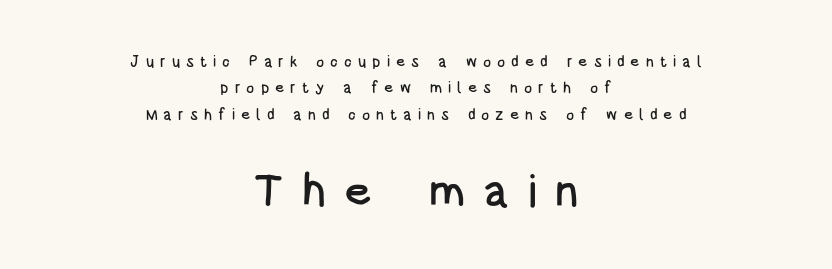
The image shows 45 px condensed sans-serif type, upright; set centered, line spacing 1.76x, unusually wide letter spacing (+0.4 em), not underlined; the second (bottom) block is 3.0x larger; low stroke contrast and a large x-height.
